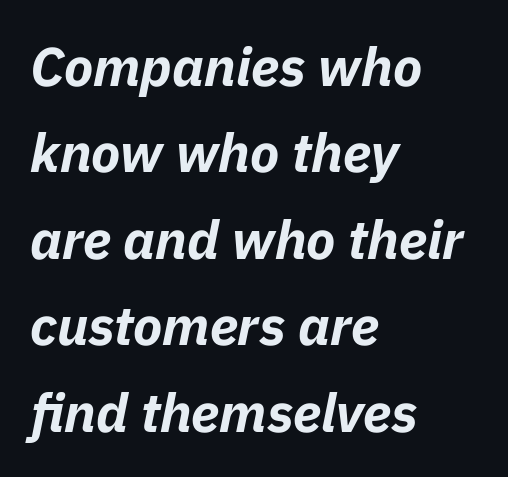
{"italic": "yes", "lean": "right", "slant_degrees": 11, "bold": "yes", "weight": "bold", "width": "normal", "stroke_contrast": "low", "x_height": "medium", "monospaced": "no", "underline": "no", "align": "left", "line_spacing": "normal", "line_spacing_ratio": 1.6, "letter_spacing": "normal", "letter_spacing_em": 0.0, "glyph_px": 54}
